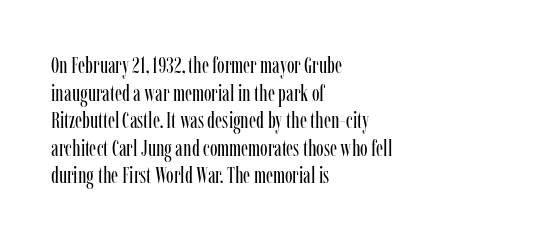
Unlike italic type, these characters show no tilt at all. The string is rendered with underlining switched off. The lines are quadded left. Tracking here is standard; glyphs follow each other at the usual distance. The letters look calm and open, with moderate or lighter stems.
